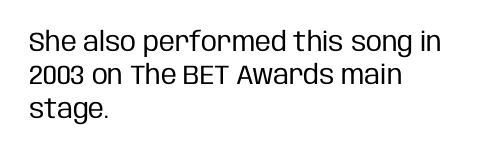
Q: Is the text bold? A: No.
Q: Is the text italic (slanted)? A: No, it is upright.
Q: Is the text underlined? A: No.
Q: How is the paragraph aligned? A: Left-aligned.
Q: Is the spacing between letters normal or unusually wide? A: Normal.
